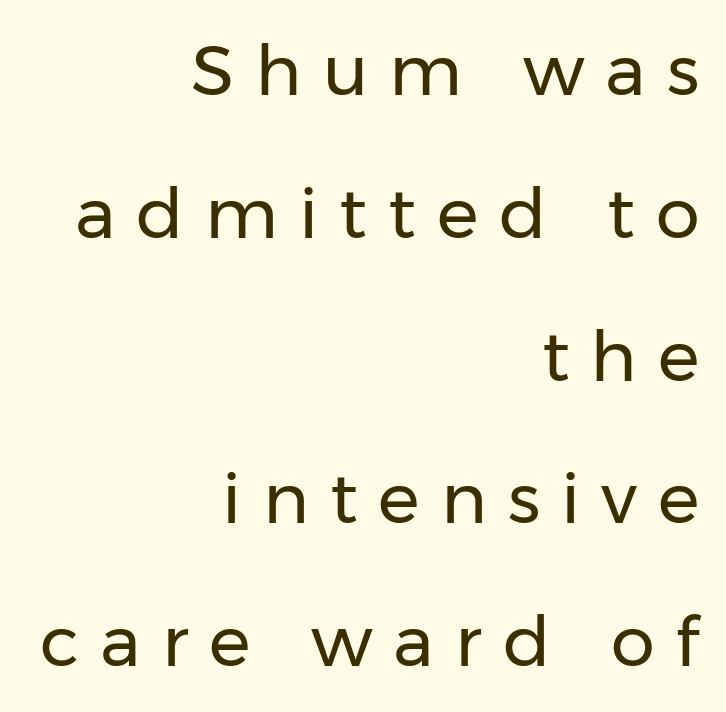
{"serif": "no", "italic": "no", "bold": "no", "weight": "regular", "width": "normal", "stroke_contrast": "low", "x_height": "medium", "monospaced": "no", "underline": "no", "align": "right", "line_spacing": "loose", "line_spacing_ratio": 2.04, "letter_spacing": "wide", "letter_spacing_em": 0.3, "glyph_px": 70}
